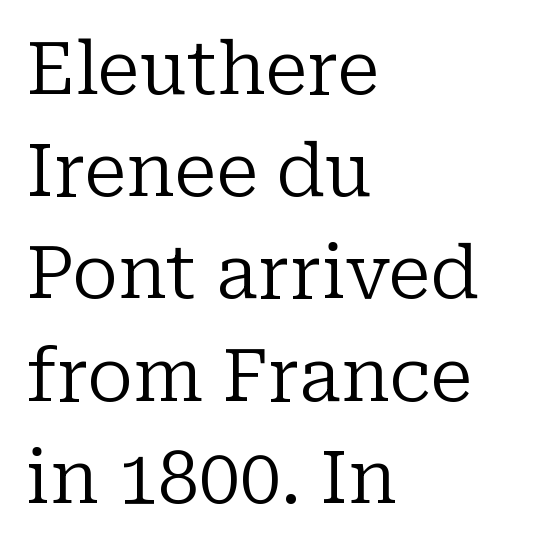
Q: Is the text bold? A: No.
Q: Is the text italic (slanted)? A: No, it is upright.
Q: Is the typeface a serif or a sans-serif typeface? A: Serif.
Q: Is the text underlined? A: No.
Q: How is the paragraph aligned? A: Left-aligned.
Q: Is the spacing between letters normal or unusually wide? A: Normal.
Q: Is the spacing between lines tight, normal or loose? A: Normal.
Q: Width (condensed, normal, or wide)? A: Normal.
Q: Stroke contrast? A: Low.
Q: x-height? A: Medium.
Q: Monospaced? A: No.
